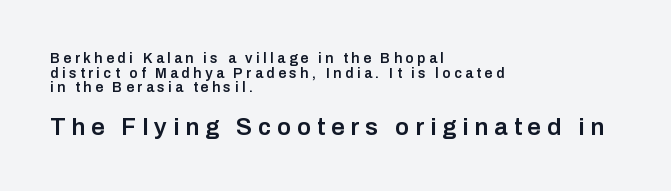
Q: Is the text bold? A: Semi-bold.
Q: Is the text italic (slanted)? A: No, it is upright.
Q: Is the text underlined? A: No.
Q: How is the paragraph aligned? A: Left-aligned.
Q: Is the spacing between letters normal or unusually wide? A: Unusually wide.
Q: Is the spacing between lines tight, normal or loose? A: Tight.
Q: Which block of text is set in a larger size, the first (top) or the second (bottom)? A: The second (bottom) one.
